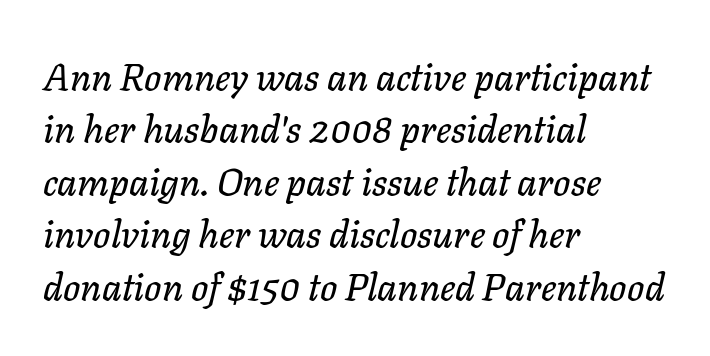
The image shows 38 px text type, italic (leaning right); set left-aligned, normal line spacing (1.38x), normal letter spacing, not underlined; low stroke contrast and a medium x-height.
